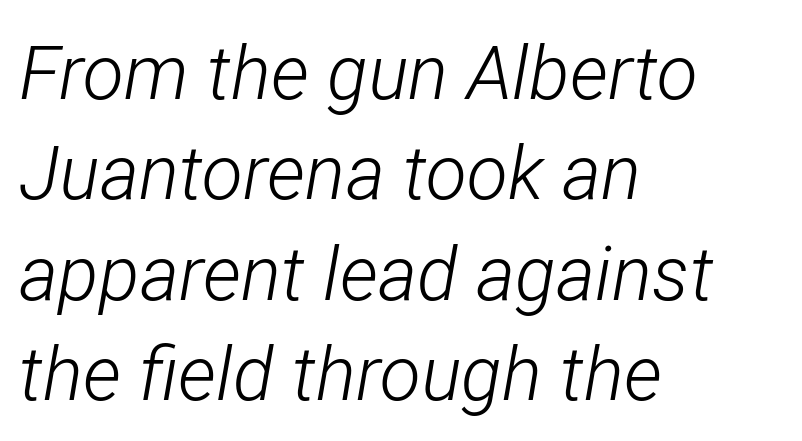
The image shows 75 px light, condensed type, italic (leaning right); set left-aligned, normal line spacing (1.34x), normal letter spacing, not underlined; low stroke contrast and a medium x-height.
